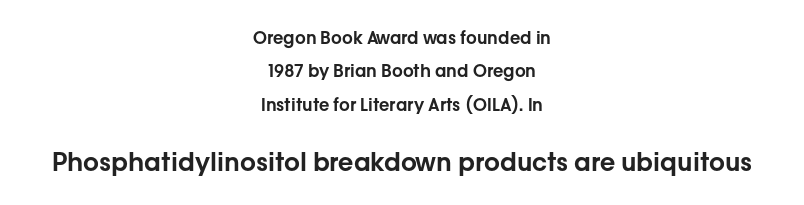
Each new line begins a long way beneath the previous one. Every stem runs plumb, perpendicular to the baseline. Typeset on center — no edge is straight. Spacing between characters is what you'd get straight out of the box. Is the lower block the larger one? Yes — the lower block carries the bigger type.
